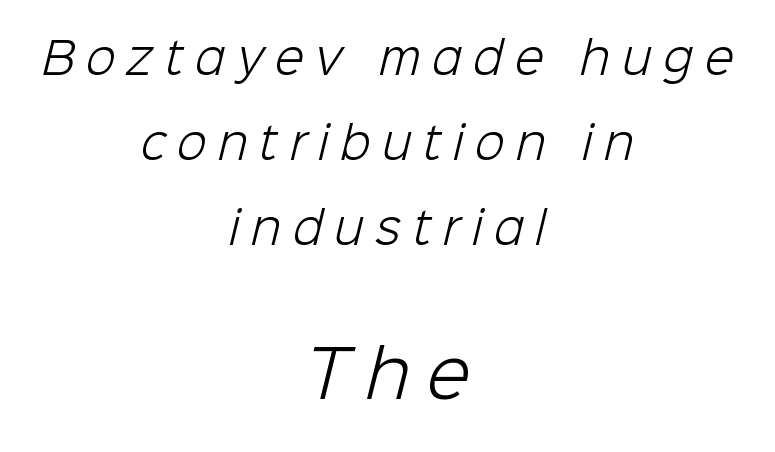
The baseline area is clear. The face used here is proportionally spaced, like ordinary book or web type. This reads as an unemphasized weight, regular at the heaviest. This sample is center-justified, so both line endings float freely.
